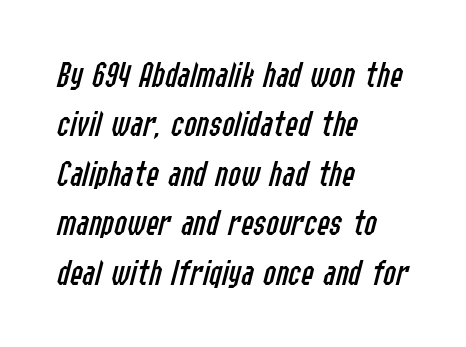
Nothing heavy about these letters — not bold at all. Does the leading feel generous? No, just average. Descenders hang freely into open space. Think of a printed novel: that variable character pitch is what you see here. The letters sit at their default tracking, neither squeezed nor spread. Looking at the ascenders, they clearly lean.
